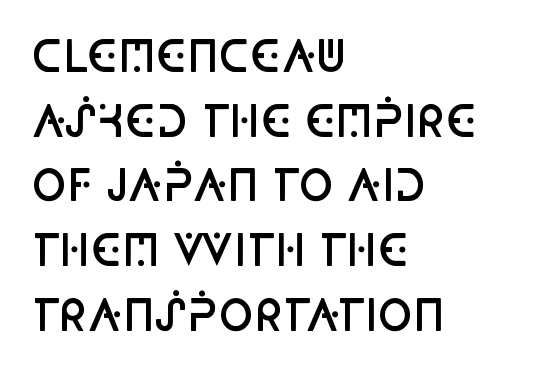
The image shows 42 px semibold, condensed sans-serif type, upright; set left-aligned, normal line spacing (1.54x), normal letter spacing, not underlined; low stroke contrast and a large x-height.
